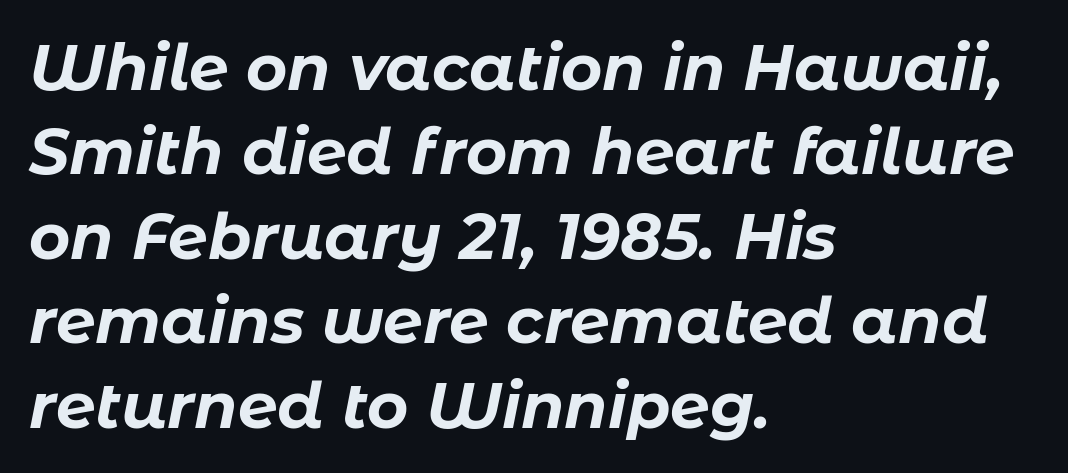
{"italic": "yes", "lean": "right", "slant_degrees": 11, "bold": "yes", "weight": "bold", "width": "normal", "stroke_contrast": "low", "x_height": "medium", "monospaced": "no", "underline": "no", "align": "left", "line_spacing": "normal", "line_spacing_ratio": 1.34, "letter_spacing": "normal", "letter_spacing_em": 0.0, "glyph_px": 63}
